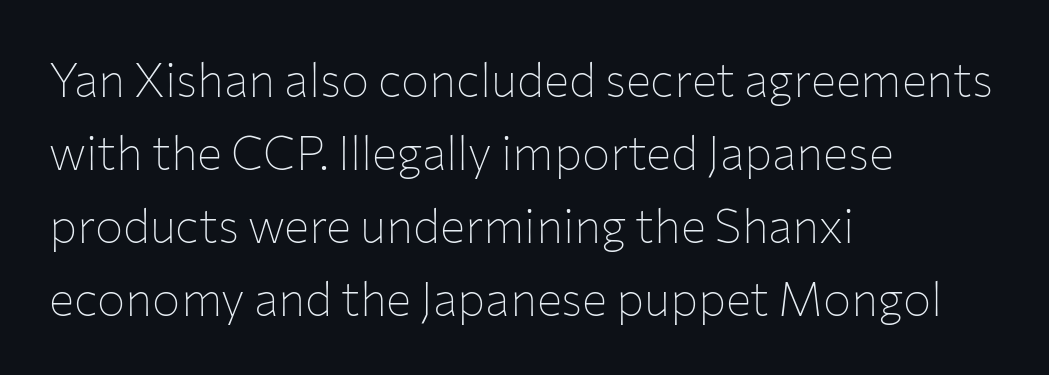
The image shows 47 px thin sans-serif type, upright; set left-aligned, normal line spacing (1.55x), normal letter spacing, not underlined; low stroke contrast and a medium x-height.
